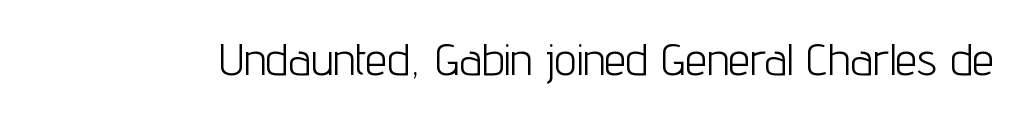
These lines are rendered in a variable-pitch font. How are the letters spaced? Ordinarily, with no added tracking. The font's upright variant was chosen for this text. The letters look calm and open, with moderate or lighter stems. Only glyphs here, with clear space below each row. In terms of letterform style, serifs are entirely absent.
